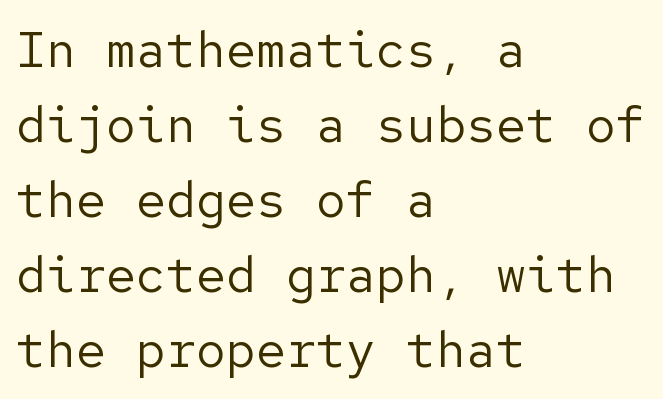
{"serif": "no", "italic": "no", "bold": "no", "weight": "regular", "width": "normal", "stroke_contrast": "low", "x_height": "medium", "underline": "no", "align": "left", "line_spacing": "normal", "line_spacing_ratio": 1.5, "letter_spacing": "normal", "letter_spacing_em": 0.0, "glyph_px": 50}
